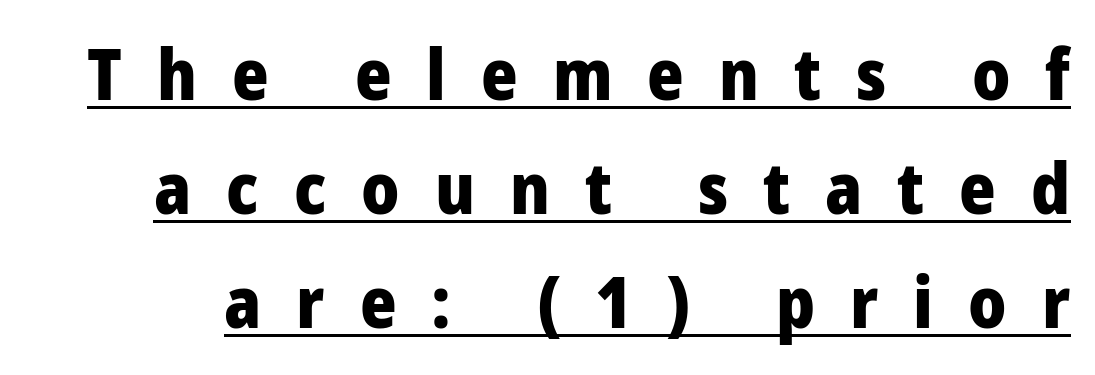
{"serif": "no", "italic": "no", "bold": "yes", "weight": "heavy", "width": "normal", "stroke_contrast": "low", "x_height": "medium", "monospaced": "no", "underline": "yes", "line_spacing": "normal", "line_spacing_ratio": 1.63, "letter_spacing": "wide", "letter_spacing_em": 0.5, "glyph_px": 70}
